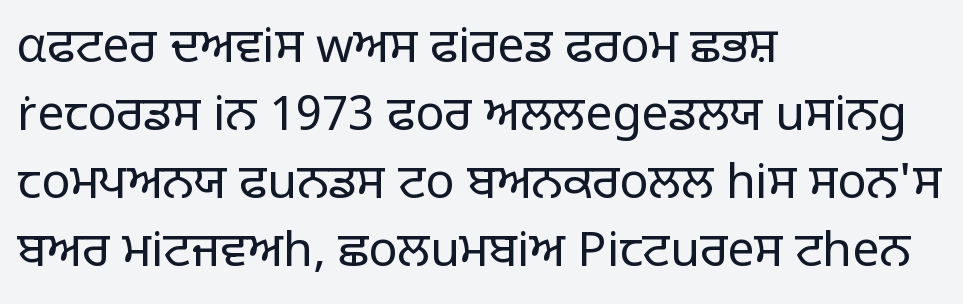
Q: Is the text bold? A: No.
Q: Is the text italic (slanted)? A: No, it is upright.
Q: Is the typeface a serif or a sans-serif typeface? A: Sans-serif.
Q: Is the text underlined? A: No.
Q: How is the paragraph aligned? A: Left-aligned.
Q: Is the spacing between letters normal or unusually wide? A: Normal.
Q: Is the spacing between lines tight, normal or loose? A: Normal.
Q: Width (condensed, normal, or wide)? A: Normal.
Q: Stroke contrast? A: Low.
Q: x-height? A: Large.
Q: Monospaced? A: No.
